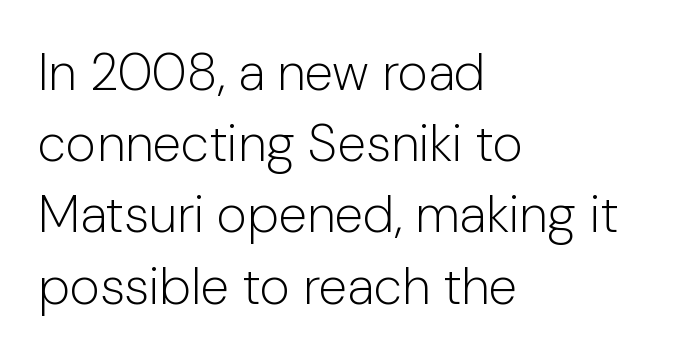
Q: Is the text bold? A: No.
Q: Is the text italic (slanted)? A: No, it is upright.
Q: Is the typeface a serif or a sans-serif typeface? A: Sans-serif.
Q: Is the text underlined? A: No.
Q: How is the paragraph aligned? A: Left-aligned.
Q: Is the spacing between letters normal or unusually wide? A: Normal.
Q: Is the spacing between lines tight, normal or loose? A: Normal.
Q: Width (condensed, normal, or wide)? A: Normal.
Q: Stroke contrast? A: Low.
Q: x-height? A: Medium.
Q: Monospaced? A: No.
